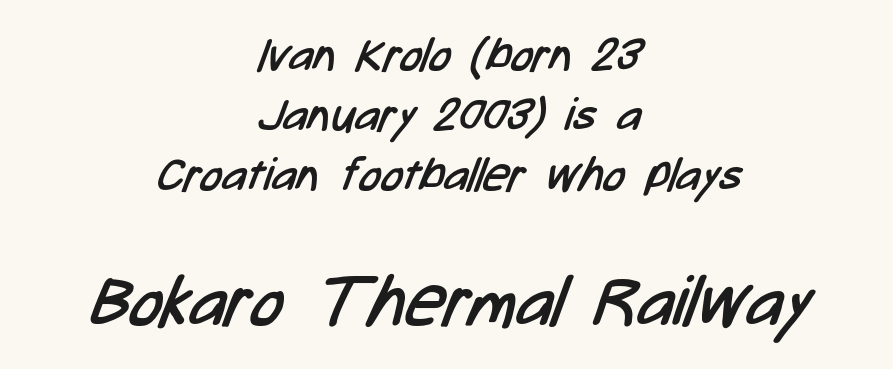
The tracking reads as untouched default to a designer's eye. Think standard paragraph weight, or any step lighter than that. Character widths vary here, with narrow letters taking less room than wide ones. Is the lower block the larger one? Yes — the lower block carries the bigger type.
